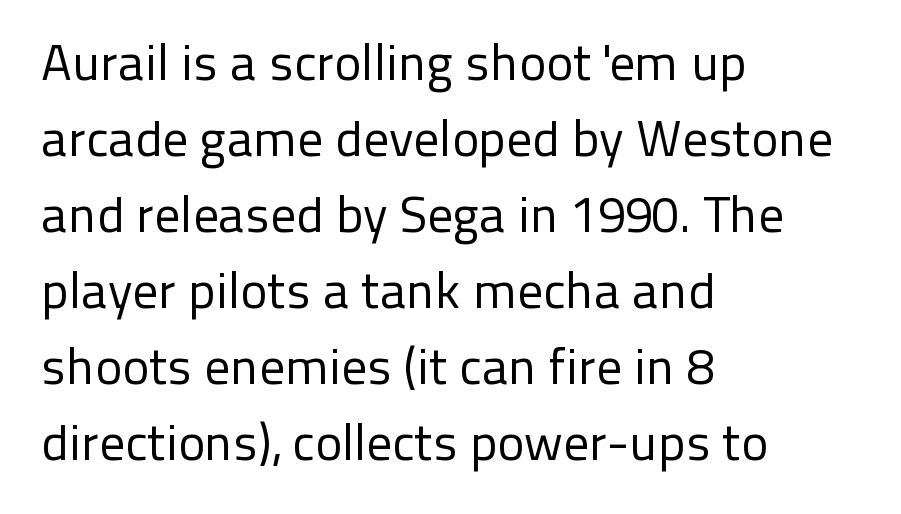
The rendering shows plain stroke endings on the letterforms — a sans-serif design. The letterforms sit shoulder to shoulder at normal distance. Spacing verdict: proportional, widths tailored to each character. No word sits above an underline. The axis of the letterforms is exactly vertical.
